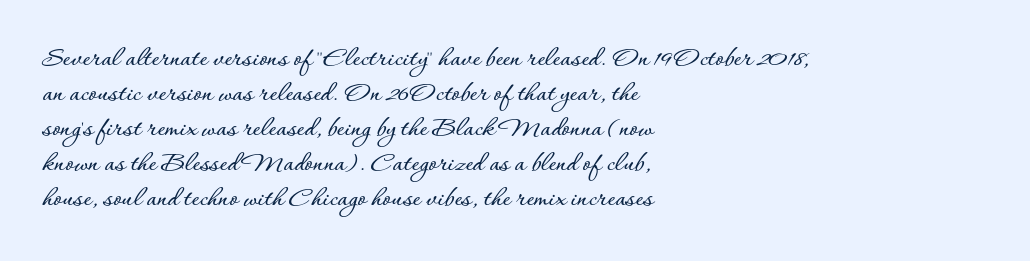
Q: Is the text italic (slanted)? A: Yes.
Q: Is the text underlined? A: No.
Q: How is the paragraph aligned? A: Left-aligned.
Q: Is the spacing between letters normal or unusually wide? A: Normal.
Q: Width (condensed, normal, or wide)? A: Normal.
Q: Stroke contrast? A: Low.
Q: x-height? A: Small.
Q: Monospaced? A: No.
